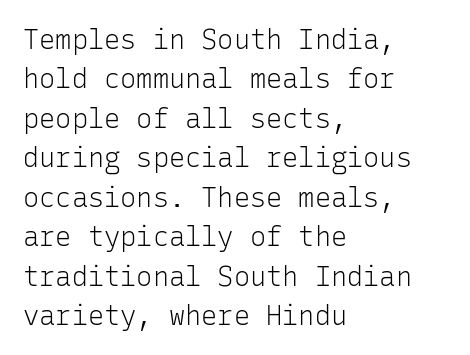
Quick note: not italic, upright. Is the stroke heavy? The answer is a plain regular-or-lighter. The setting favours the left margin, as ordinary paragraphs usually do. Has an underline been added? It has not. Tracking here is standard; glyphs follow each other at the usual distance. Line spacing here is normal.
